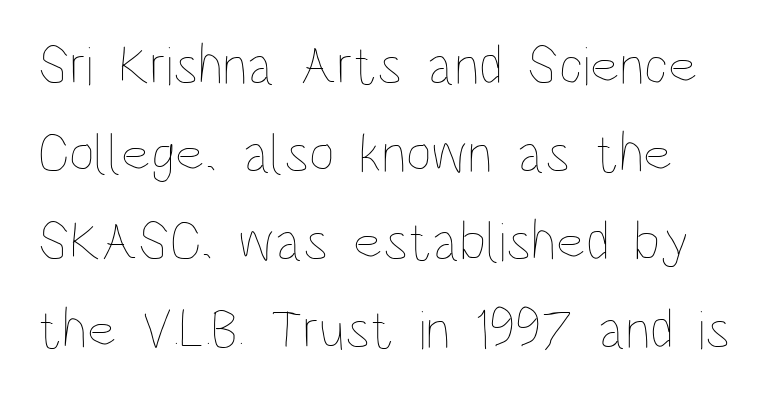
The image shows 56 px thin, condensed type, upright; set normal line spacing (1.57x), normal letter spacing, not underlined; low stroke contrast and a large x-height.
